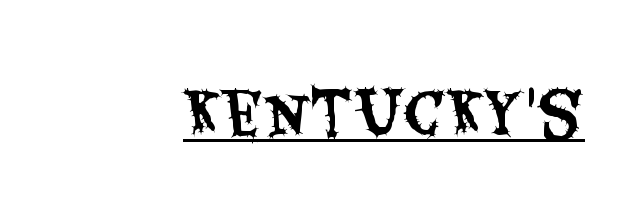
Q: Is the text italic (slanted)? A: No, it is upright.
Q: Is the typeface a serif or a sans-serif typeface? A: Sans-serif.
Q: Is the text underlined? A: Yes.
Q: Is the spacing between letters normal or unusually wide? A: Normal.
Q: Width (condensed, normal, or wide)? A: Condensed.
Q: Stroke contrast? A: Medium.
Q: x-height? A: Large.
Q: Monospaced? A: No.
